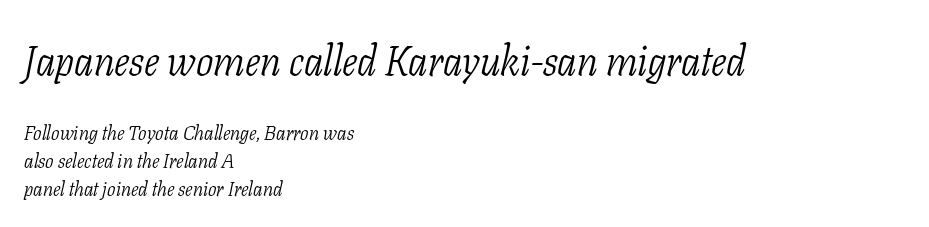
Q: Is the text bold? A: No.
Q: Is the text italic (slanted)? A: Yes, it leans right by about 11 degrees.
Q: Is the typeface a serif or a sans-serif typeface? A: Serif.
Q: Is the text underlined? A: No.
Q: How is the paragraph aligned? A: Left-aligned.
Q: Is the spacing between letters normal or unusually wide? A: Normal.
Q: Is the spacing between lines tight, normal or loose? A: Normal.
Q: Which block of text is set in a larger size, the first (top) or the second (bottom)? A: The first (top) one.
Q: Width (condensed, normal, or wide)? A: Condensed.
Q: Stroke contrast? A: Low.
Q: x-height? A: Medium.
Q: Monospaced? A: No.
